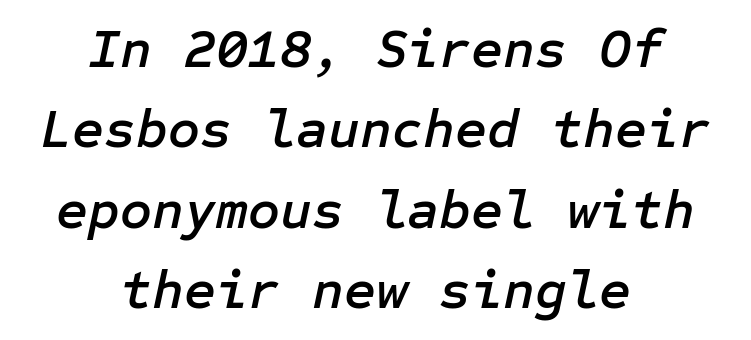
Honestly, the row spacing looks completely unremarkable. Each row of text sits above clean, open space. A student would call this center alignment; a typographer would say set centered. A typesetter would call this zero additional tracking. Would a proofreader flag this as italicized? Yes.
